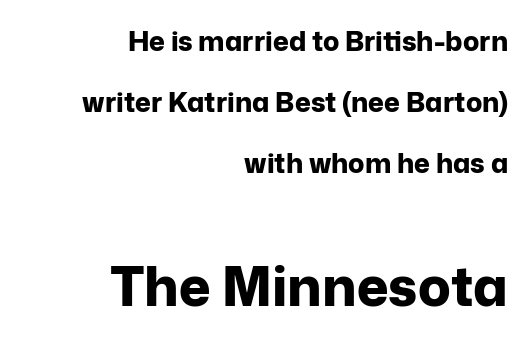
Q: Is the text bold? A: Yes.
Q: Is the text italic (slanted)? A: No, it is upright.
Q: Is the typeface a serif or a sans-serif typeface? A: Sans-serif.
Q: Is the text underlined? A: No.
Q: How is the paragraph aligned? A: Right-aligned.
Q: Is the spacing between letters normal or unusually wide? A: Normal.
Q: Is the spacing between lines tight, normal or loose? A: Loose.
Q: Which block of text is set in a larger size, the first (top) or the second (bottom)? A: The second (bottom) one.
Q: Width (condensed, normal, or wide)? A: Normal.
Q: Stroke contrast? A: Low.
Q: x-height? A: Medium.
Q: Monospaced? A: No.
